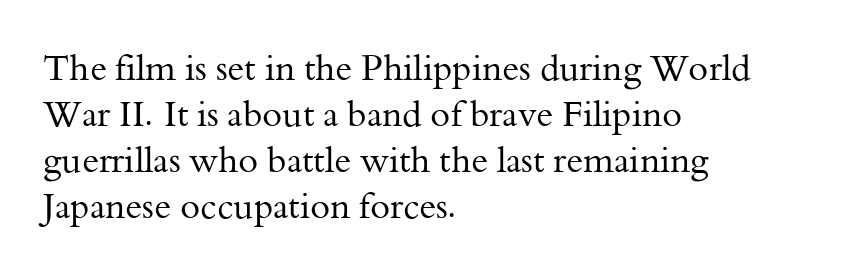
{"serif": "yes", "italic": "no", "bold": "no", "weight": "regular", "width": "normal", "stroke_contrast": "medium", "x_height": "small", "monospaced": "no", "underline": "no", "align": "left", "line_spacing": "normal", "line_spacing_ratio": 1.28, "letter_spacing": "normal", "letter_spacing_em": 0.0, "glyph_px": 36}
